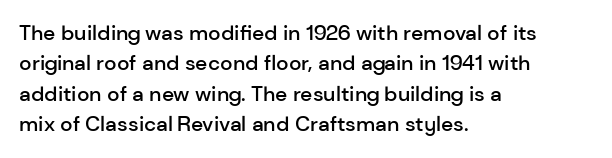
The image shows 21 px text type, upright; set left-aligned, normal line spacing (1.45x), normal letter spacing, not underlined.
